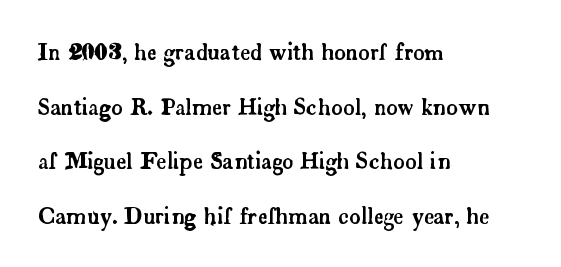
This is the regular roman posture of the typeface. Only glyphs here, with clear space below each row. This sample uses plain, unmodified letter spacing. A student would call this left alignment; a typographer would say flush left, rag right. Leading: increased.
